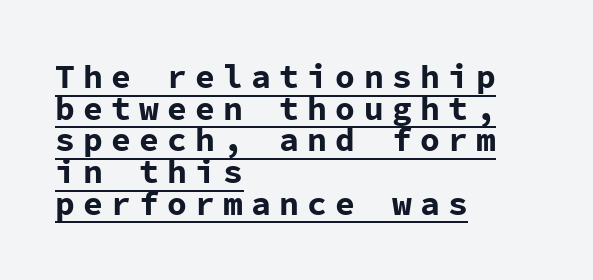
{"serif": "no", "italic": "no", "bold": "yes", "weight": "bold", "width": "normal", "stroke_contrast": "low", "x_height": "medium", "monospaced": "yes", "underline": "yes", "align": "left", "line_spacing": "tight", "line_spacing_ratio": 0.96, "letter_spacing": "wide", "letter_spacing_em": 0.25, "glyph_px": 33}
